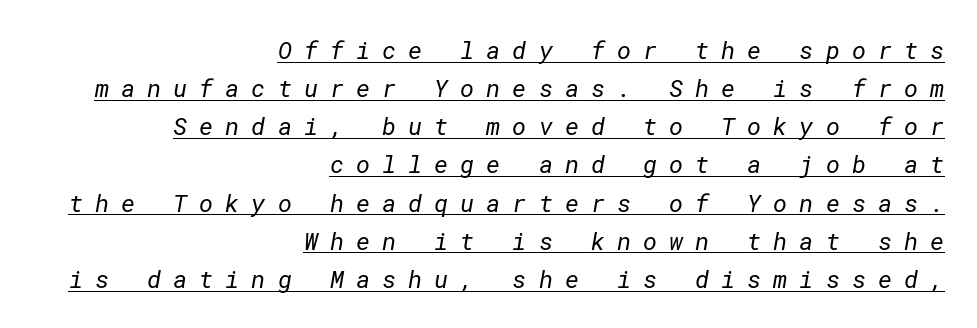
Q: Is the text bold? A: No.
Q: Is the text underlined? A: Yes.
Q: How is the paragraph aligned? A: Right-aligned.
Q: Is the spacing between letters normal or unusually wide? A: Unusually wide.
Q: Is the spacing between lines tight, normal or loose? A: Normal.
